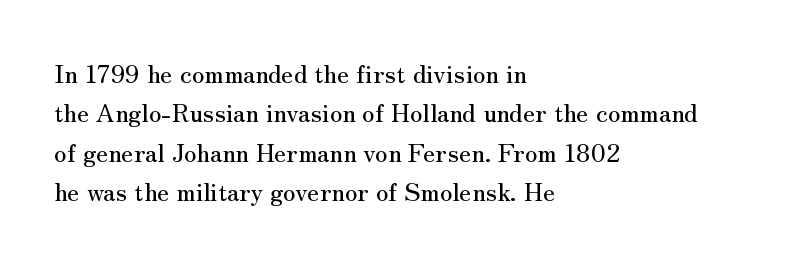
The setting favours the left margin, as ordinary paragraphs usually do. Is there any slant? The stems are plumb. A bare baseline throughout the passage. The letterforms sit shoulder to shoulder at normal distance. These lines sit exactly where default settings would place them.
